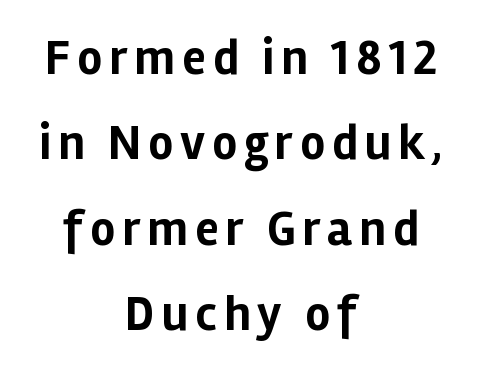
Q: Is the text bold? A: Yes.
Q: Is the text italic (slanted)? A: No, it is upright.
Q: Is the typeface a serif or a sans-serif typeface? A: Sans-serif.
Q: Is the text underlined? A: No.
Q: How is the paragraph aligned? A: Centered.
Q: Width (condensed, normal, or wide)? A: Normal.
Q: Stroke contrast? A: Low.
Q: x-height? A: Medium.
Q: Monospaced? A: No.
